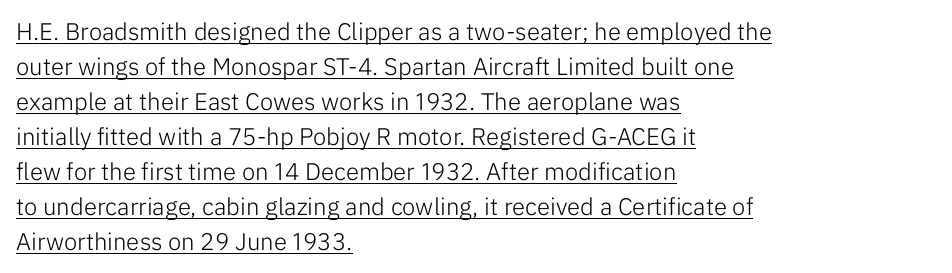
{"italic": "no", "bold": "no", "underline": "yes", "align": "left", "line_spacing": "normal", "line_spacing_ratio": 1.46, "letter_spacing": "normal", "letter_spacing_em": 0.0, "glyph_px": 24}
